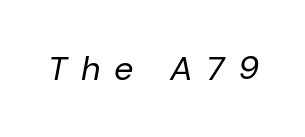
Bare-footed words on every line. Someone cranked the tracking dial way up on this one. Notice how the stems are inclined rather than vertical — that's the hallmark of italics. Looks like regular typesetting: each glyph gets only the width it needs. The face looks like a standard text weight, possibly lighter.
